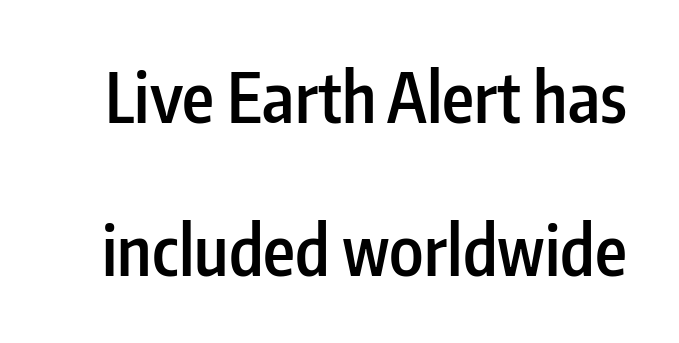
Q: Is the text bold? A: Semi-bold.
Q: Is the text italic (slanted)? A: No, it is upright.
Q: Is the typeface a serif or a sans-serif typeface? A: Sans-serif.
Q: Is the text underlined? A: No.
Q: Is the spacing between letters normal or unusually wide? A: Normal.
Q: Is the spacing between lines tight, normal or loose? A: Loose.
Q: Width (condensed, normal, or wide)? A: Condensed.
Q: Stroke contrast? A: Low.
Q: x-height? A: Medium.
Q: Monospaced? A: No.
